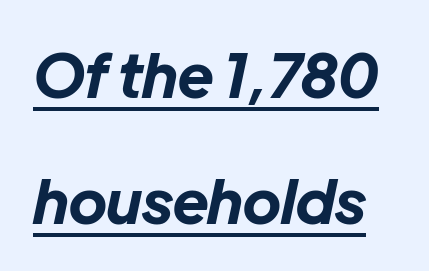
The image shows 60 px bold type, italic (leaning right); set loose line spacing (2.1x), normal letter spacing, underlined; low stroke contrast and a medium x-height.
